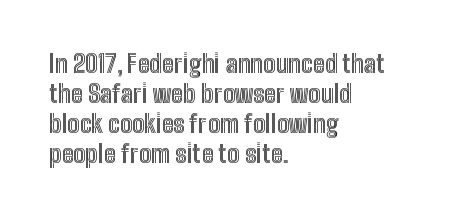
The lines in this sample share a left origin and differ only in where they stop. Tracking here is standard; glyphs follow each other at the usual distance. How would I describe the line gaps? Plain and ordinary. You can tell it's not italic because the verticals are truly vertical.
